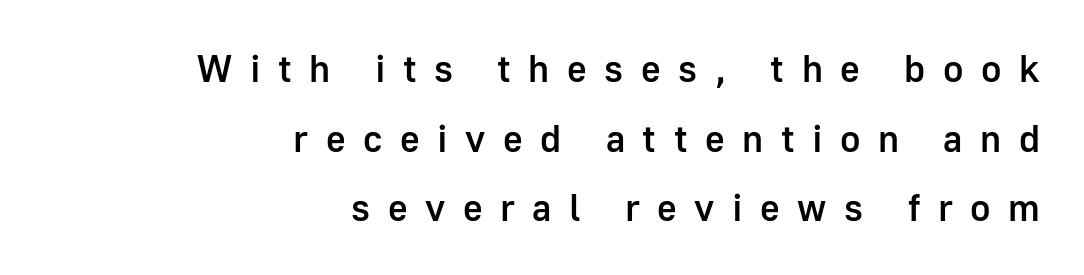
The image shows 38 px semibold sans-serif type, upright; set right-aligned, line spacing 1.83x, unusually wide letter spacing (+0.46 em), not underlined; low stroke contrast and a medium x-height.
